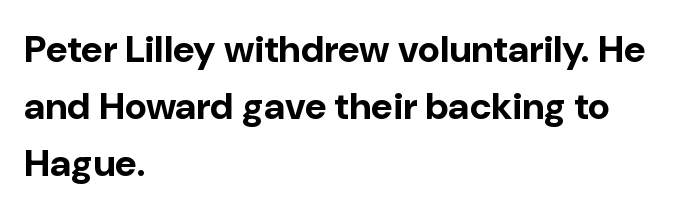
The image shows 38 px bold sans-serif type, upright; set left-aligned, normal line spacing (1.5x), normal letter spacing, not underlined; low stroke contrast and a medium x-height.
